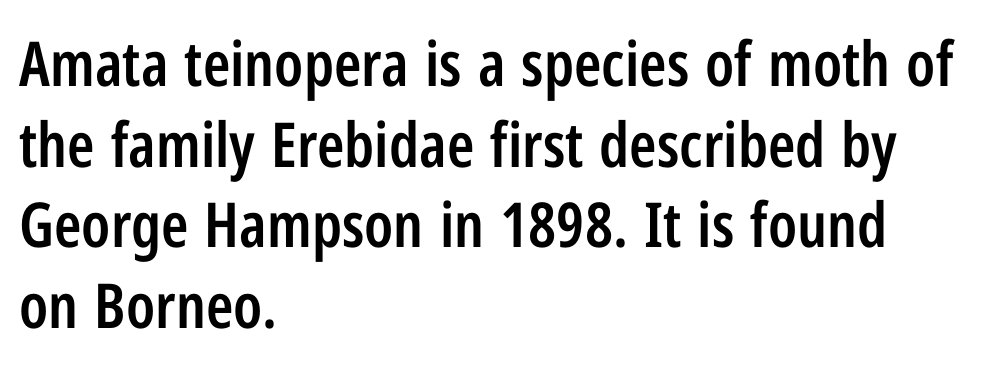
The image shows 62 px semibold, condensed sans-serif type, upright; set left-aligned, normal line spacing (1.3x), normal letter spacing, not underlined; low stroke contrast and a medium x-height.
